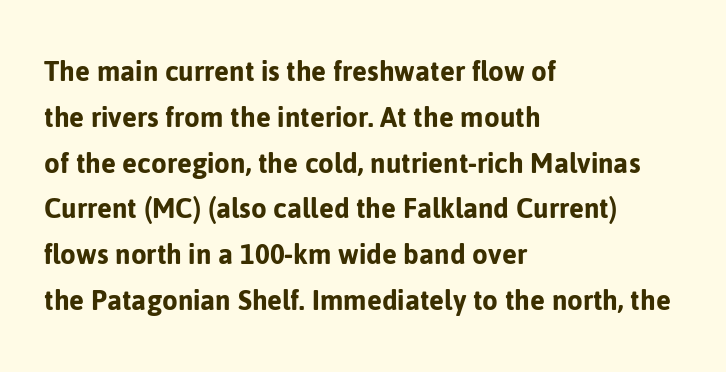
The image shows 32 px sans-serif type, upright; set left-aligned, normal line spacing (1.43x), normal letter spacing, not underlined; low stroke contrast and a medium x-height.
